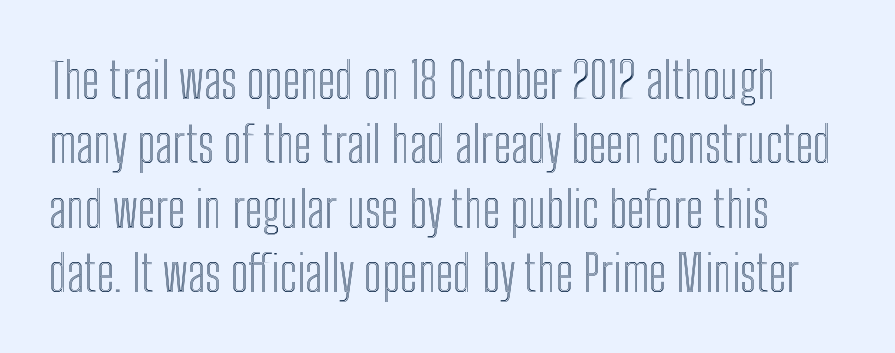
The image shows 50 px condensed type, upright; set normal line spacing (1.29x), normal letter spacing, not underlined; a medium x-height.
